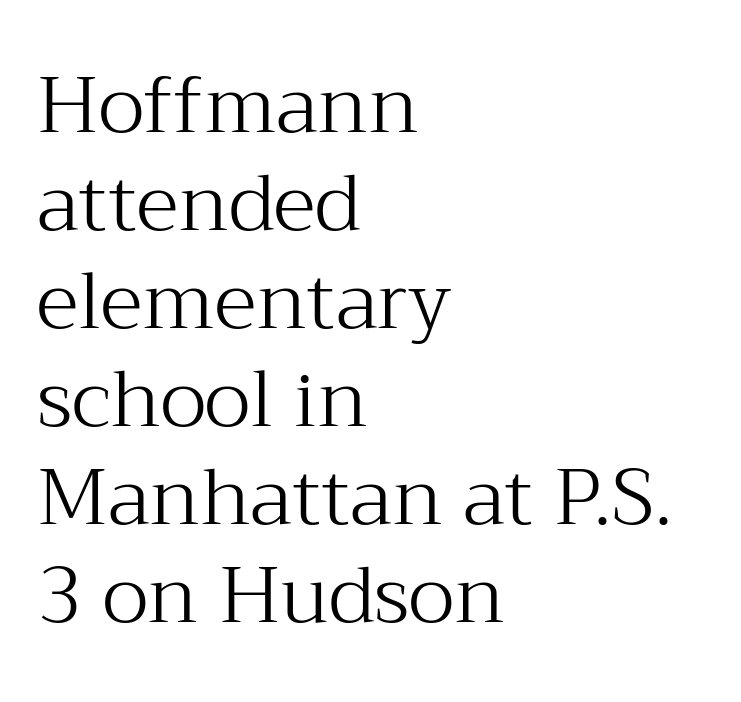
The lettering holds an erect, upright posture throughout. Has an underline been added? It has not. Each letter keeps its own natural width here, so spacing adapts to shape. The tracking reads as untouched default to a designer's eye. Left-aligned paragraph, ragged on the right.
